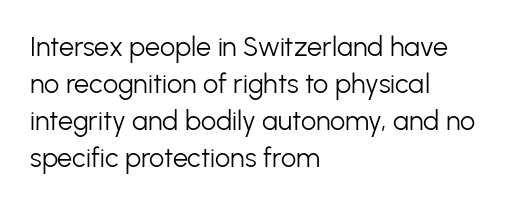
The image shows 27 px text type, upright; set left-aligned, normal line spacing (1.37x), normal letter spacing, not underlined.
